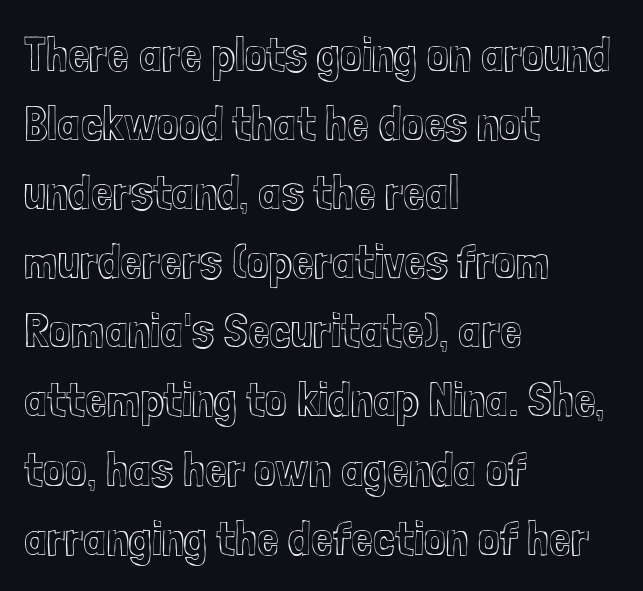
{"italic": "no", "width": "condensed", "x_height": "medium", "monospaced": "no", "underline": "no", "align": "left", "line_spacing": "normal", "line_spacing_ratio": 1.41, "letter_spacing": "normal", "letter_spacing_em": 0.0, "glyph_px": 49}
